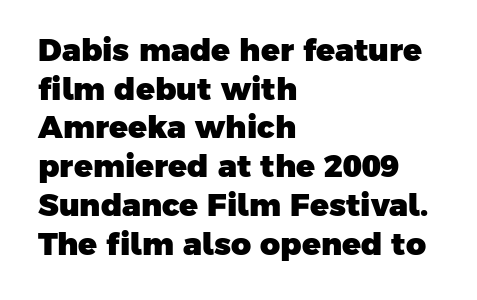
{"serif": "no", "bold": "yes", "weight": "heavy", "width": "normal", "stroke_contrast": "low", "x_height": "medium", "monospaced": "no", "underline": "no", "align": "left", "line_spacing": "normal", "line_spacing_ratio": 1.25, "letter_spacing": "normal", "letter_spacing_em": 0.0, "glyph_px": 31}
